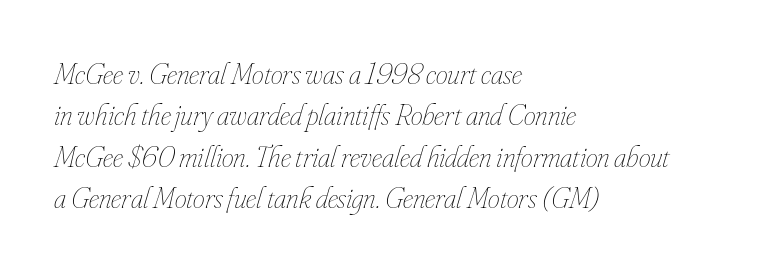
{"italic": "yes", "lean": "right", "slant_degrees": 16, "bold": "no", "weight": "thin", "width": "condensed", "stroke_contrast": "low", "x_height": "small", "monospaced": "no", "underline": "no", "align": "left", "line_spacing": "normal", "line_spacing_ratio": 1.38, "letter_spacing": "normal", "letter_spacing_em": 0.0, "glyph_px": 30}
